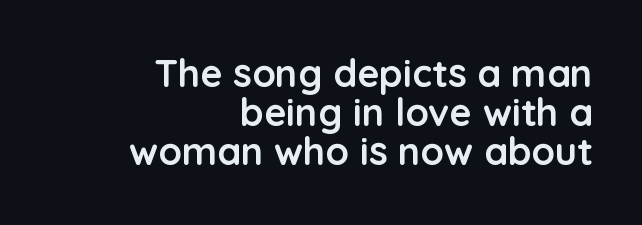
{"serif": "no", "italic": "no", "bold": "yes", "weight": "semibold", "width": "normal", "stroke_contrast": "low", "x_height": "medium", "monospaced": "no", "underline": "no", "align": "right", "line_spacing": "tight", "line_spacing_ratio": 1.03, "letter_spacing": "normal", "letter_spacing_em": 0.0, "glyph_px": 38}
